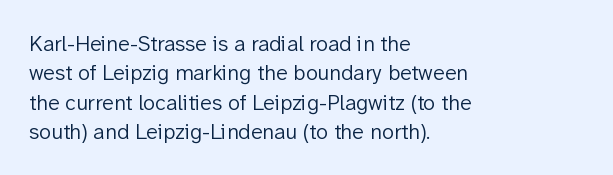
Caption: face not bold, strokes unweighted. Whoever set this chose a conventional vertical rhythm. This sample uses plain, unmodified letter spacing. The lettering stays uniformly vertical, giving the passage a roman look. Rule under the text: the space is simply empty.
